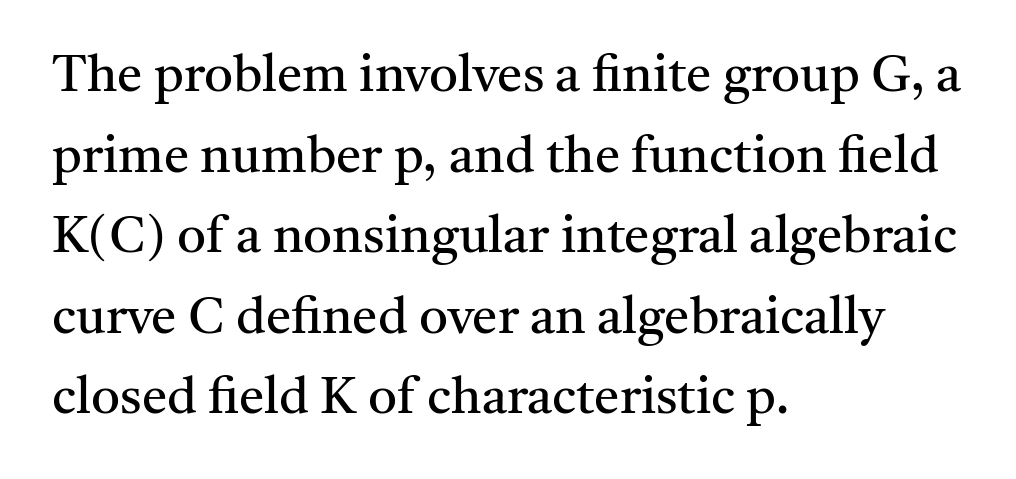
Q: Is the text bold? A: No.
Q: Is the text italic (slanted)? A: No, it is upright.
Q: Is the typeface a serif or a sans-serif typeface? A: Serif.
Q: Is the text underlined? A: No.
Q: How is the paragraph aligned? A: Left-aligned.
Q: Is the spacing between letters normal or unusually wide? A: Normal.
Q: Is the spacing between lines tight, normal or loose? A: Normal.
Q: Width (condensed, normal, or wide)? A: Normal.
Q: Stroke contrast? A: Medium.
Q: x-height? A: Medium.
Q: Monospaced? A: No.
